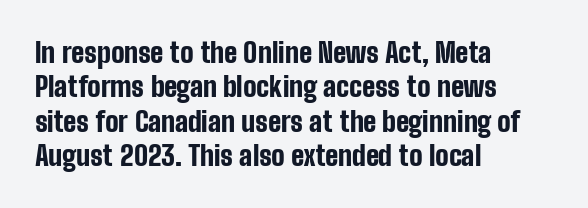
Q: Is the text bold? A: Yes.
Q: Is the text italic (slanted)? A: No, it is upright.
Q: Is the typeface a serif or a sans-serif typeface? A: Sans-serif.
Q: Is the text underlined? A: No.
Q: How is the paragraph aligned? A: Left-aligned.
Q: Is the spacing between letters normal or unusually wide? A: Normal.
Q: Width (condensed, normal, or wide)? A: Condensed.
Q: Stroke contrast? A: Low.
Q: x-height? A: Medium.
Q: Monospaced? A: No.
